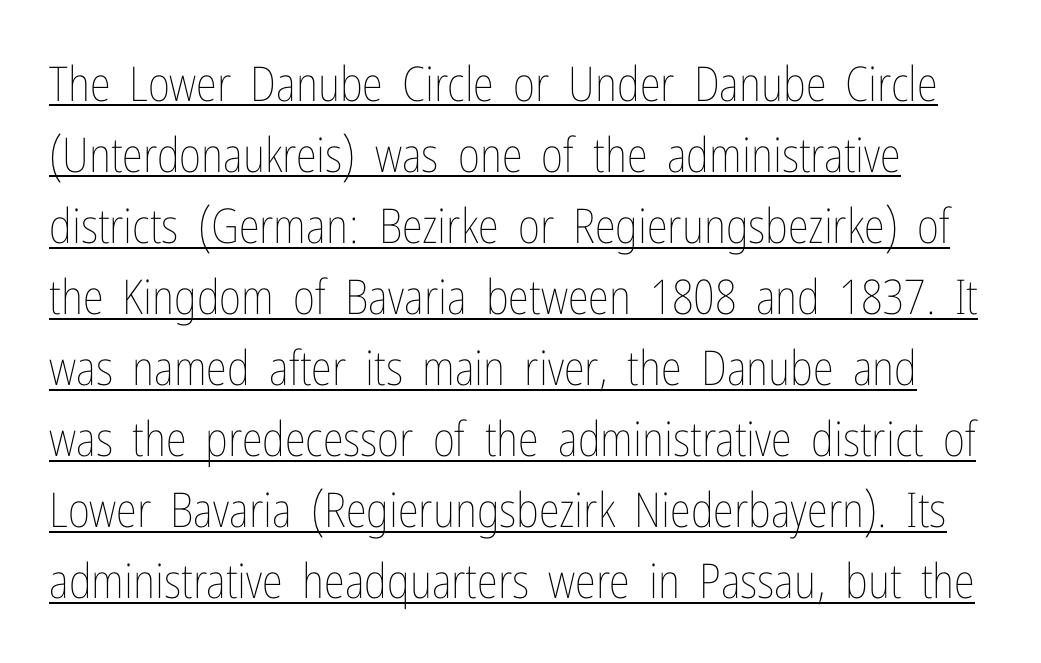
No italicization has been applied; the sample stays upright. Standard letterfit; no display-style spreading of the glyphs. Unbolded letterforms with no extra heft. This sample has the flowing, uneven cadence of proportional lettering. A rule runs beneath these lines of type.
